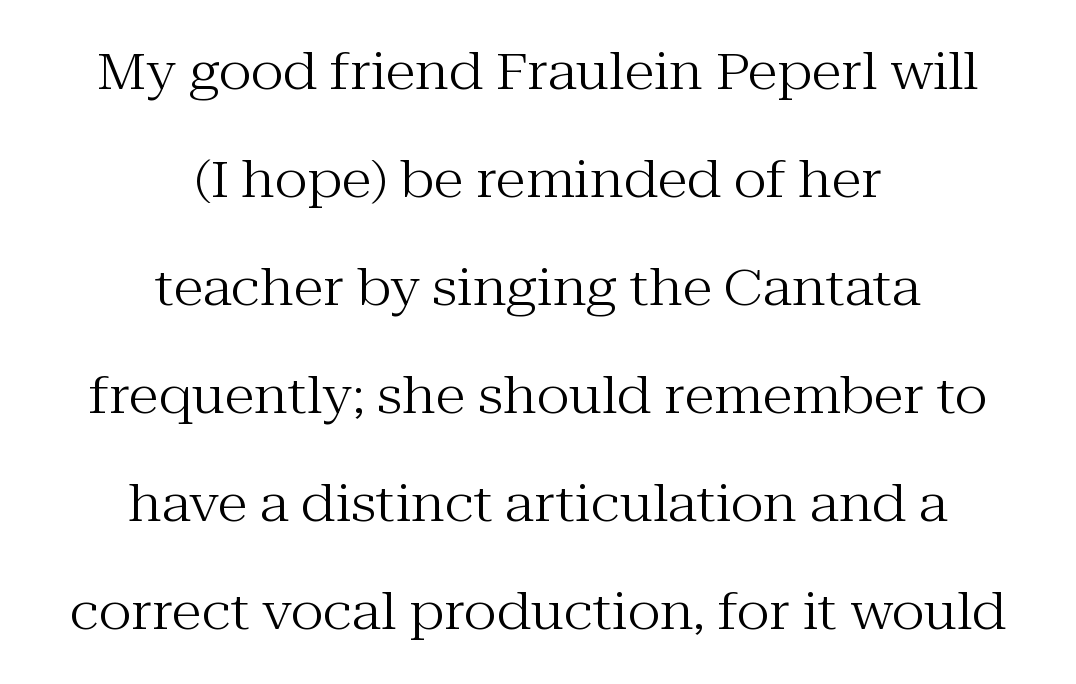
A typesetter would label this face a serif. Default kerning and tracking; the words read as compact shapes. How would I describe the line gaps? Wide and relaxed. This sample has the flowing, uneven cadence of proportional lettering. The paragraph has two soft edges and a firm central axis. Has an underline been added? It has not.
